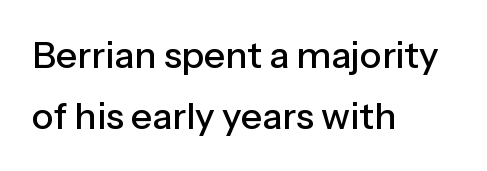
The image shows 37 px sans-serif type, upright; set left-aligned, normal line spacing (1.64x), normal letter spacing, not underlined; low stroke contrast and a medium x-height.
